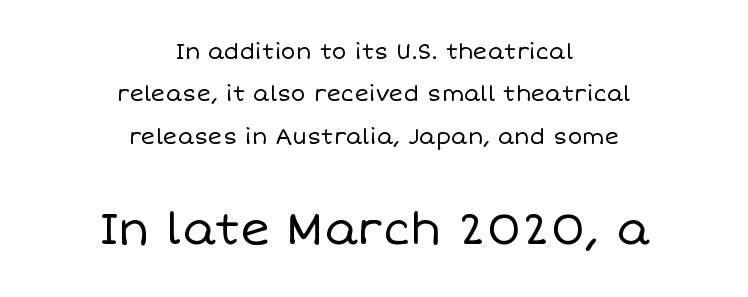
Q: Is the text bold? A: No.
Q: Is the text italic (slanted)? A: No, it is upright.
Q: Is the text underlined? A: No.
Q: How is the paragraph aligned? A: Centered.
Q: Is the spacing between letters normal or unusually wide? A: Normal.
Q: Is the spacing between lines tight, normal or loose? A: Loose.
Q: Which block of text is set in a larger size, the first (top) or the second (bottom)? A: The second (bottom) one.
Q: Width (condensed, normal, or wide)? A: Normal.
Q: Stroke contrast? A: Low.
Q: x-height? A: Large.
Q: Monospaced? A: No.
